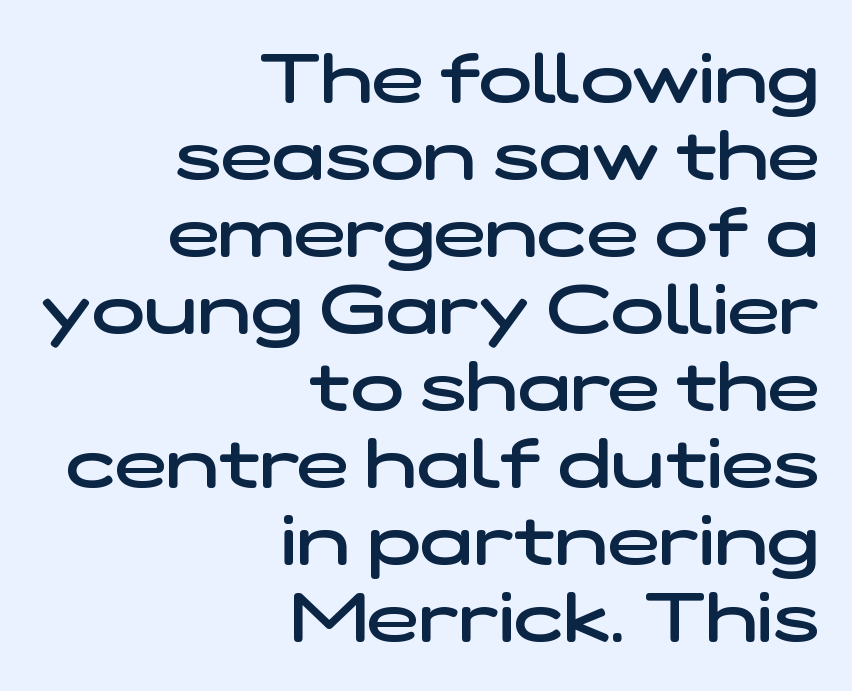
Q: Is the text bold? A: Semi-bold.
Q: Is the typeface a serif or a sans-serif typeface? A: Sans-serif.
Q: Is the text underlined? A: No.
Q: How is the paragraph aligned? A: Right-aligned.
Q: Is the spacing between letters normal or unusually wide? A: Normal.
Q: Is the spacing between lines tight, normal or loose? A: Tight.
Q: Width (condensed, normal, or wide)? A: Wide.
Q: Stroke contrast? A: Low.
Q: x-height? A: Medium.
Q: Monospaced? A: No.
